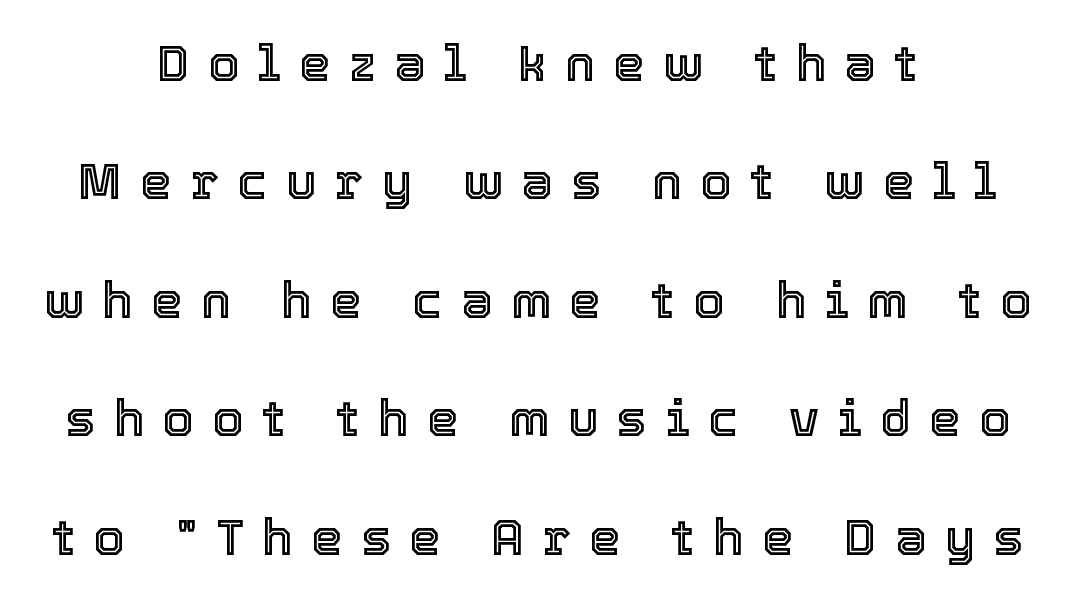
The image shows 50 px text type, upright; set centered, loose line spacing (2.37x), unusually wide letter spacing (+0.37 em), not underlined; a medium x-height.
